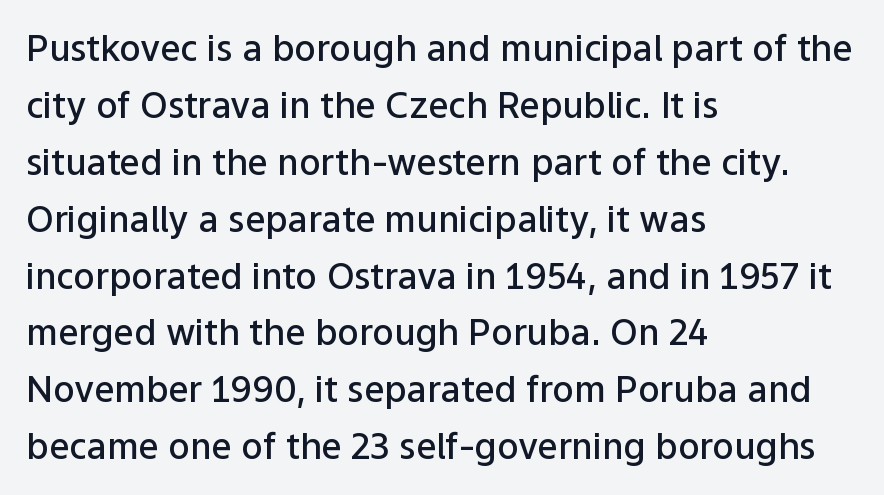
Q: Is the text bold? A: Semi-bold.
Q: Is the text italic (slanted)? A: No, it is upright.
Q: Is the typeface a serif or a sans-serif typeface? A: Sans-serif.
Q: Is the text underlined? A: No.
Q: How is the paragraph aligned? A: Left-aligned.
Q: Is the spacing between letters normal or unusually wide? A: Normal.
Q: Is the spacing between lines tight, normal or loose? A: Normal.
Q: Width (condensed, normal, or wide)? A: Normal.
Q: Stroke contrast? A: Low.
Q: x-height? A: Medium.
Q: Monospaced? A: No.
